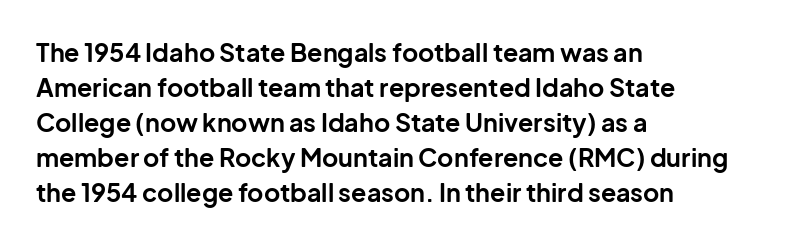
The image shows 25 px bold type, upright; set left-aligned, normal line spacing (1.4x), normal letter spacing, not underlined.
